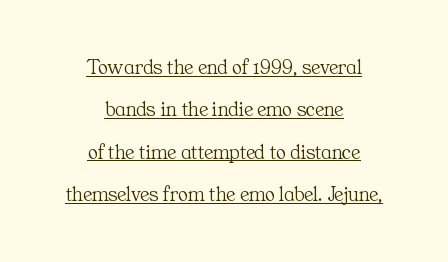
{"italic": "no", "bold": "no", "underline": "yes", "align": "center", "line_spacing": "loose", "line_spacing_ratio": 2.02, "letter_spacing": "normal", "letter_spacing_em": 0.0, "glyph_px": 21}
